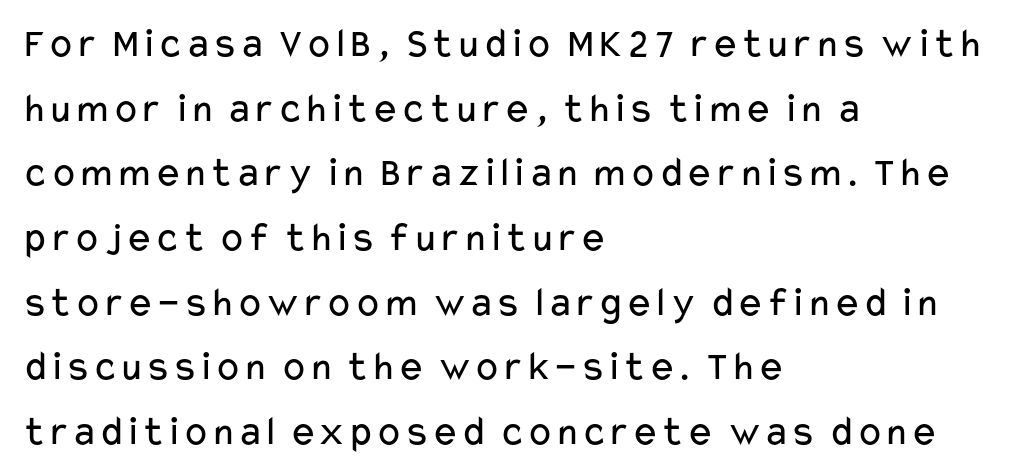
The image shows 42 px regular-weight, wide sans-serif type, upright; set left-aligned, normal line spacing (1.54x), normal letter spacing, not underlined; low stroke contrast and a medium x-height.
